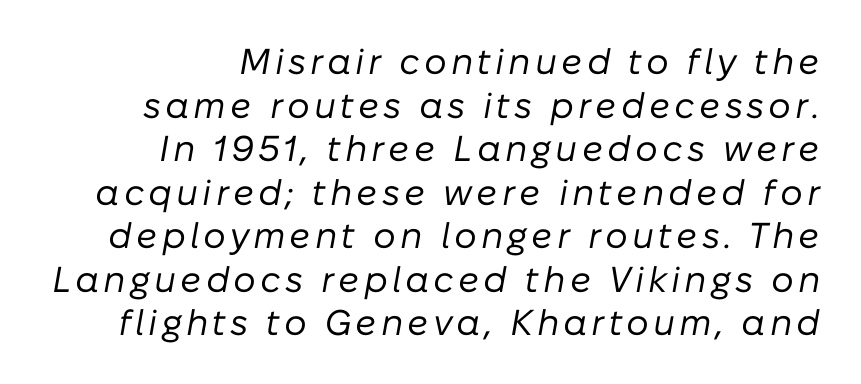
{"italic": "yes", "lean": "right", "slant_degrees": 10, "bold": "no", "weight": "regular", "width": "normal", "stroke_contrast": "low", "x_height": "medium", "monospaced": "no", "underline": "no", "align": "right", "line_spacing_ratio": 1.21, "glyph_px": 36}
